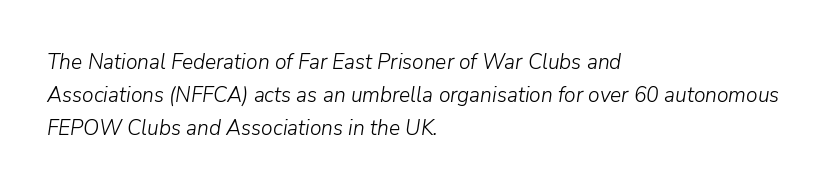
The image shows 21 px text type, italic (leaning right); set left-aligned, normal line spacing (1.58x), normal letter spacing, not underlined.
